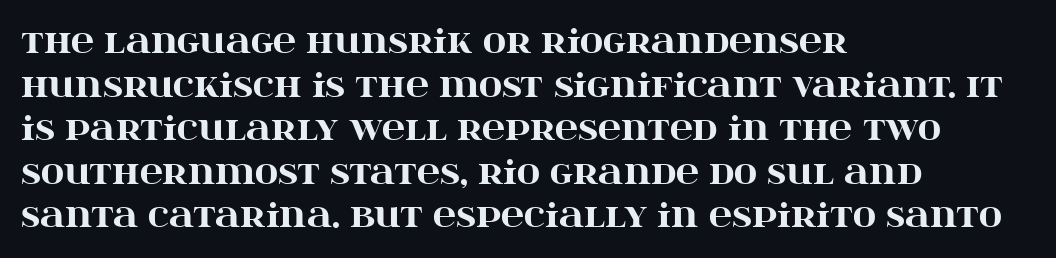
Emphasis by weight is at full strength: bold. Examine the stroke ends and you'll spot serifs. Spacing between characters is what you'd get straight out of the box. The rendering uses natural spacing where letterforms have individual widths. Does the copy run flush right? No — it runs flush left.
